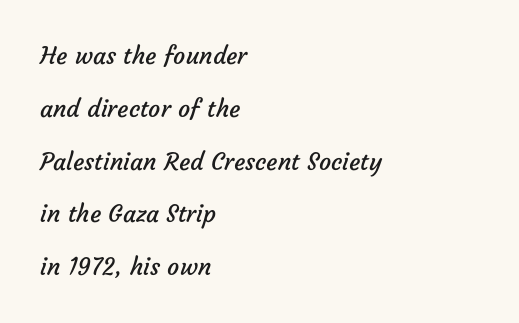
{"bold": "no", "underline": "no", "align": "left", "line_spacing": "loose", "line_spacing_ratio": 2.2, "letter_spacing": "normal", "letter_spacing_em": 0.0, "glyph_px": 24}
